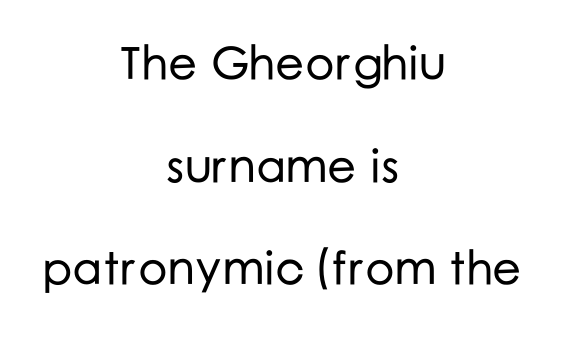
The image shows 46 px sans-serif type, upright; set centered, loose line spacing (2.23x), normal letter spacing, not underlined; low stroke contrast and a medium x-height.
